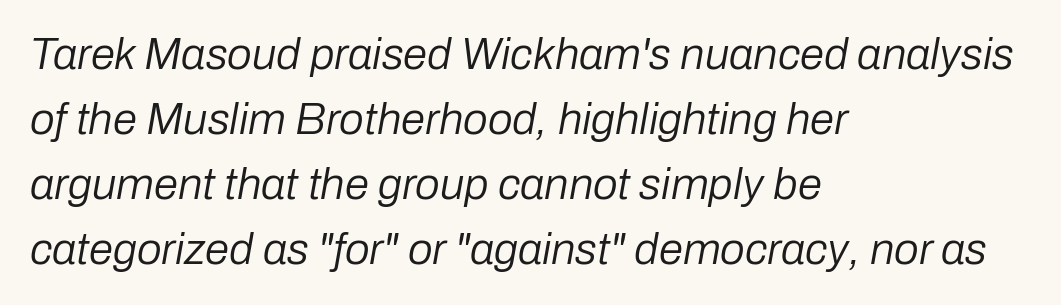
The rendering uses natural spacing where letterforms have individual widths. The ragged edge is on the right, which tells us the setting is flush left. Glance below the letters and you will spot only blank space. These lines were composed using italics. Each stroke keeps to a modest, everyday thickness or less.
